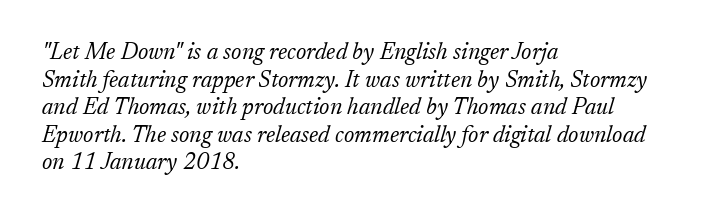
The lettering tilts uniformly, giving the passage an italic look. Stem width sits at or under what a default text font uses. The foot of each line stays bare and open. The passage is arranged the way most books set body copy — flush left. There is no visible air inserted between adjacent glyphs.
